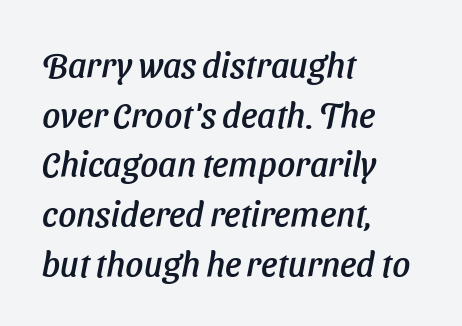
{"width": "normal", "stroke_contrast": "low", "x_height": "medium", "monospaced": "no", "underline": "no", "align": "left", "line_spacing": "normal", "line_spacing_ratio": 1.42, "letter_spacing": "normal", "letter_spacing_em": 0.0, "glyph_px": 35}
